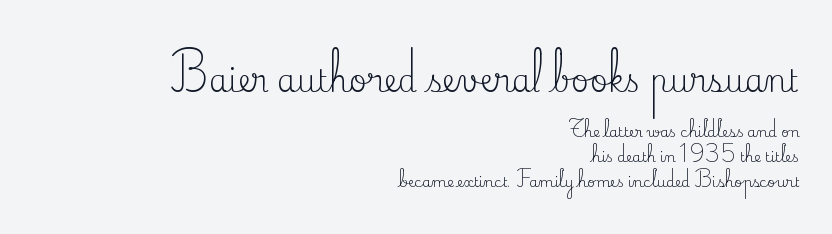
Q: Is the text bold? A: No.
Q: Is the text italic (slanted)? A: No, it is upright.
Q: Is the typeface a serif or a sans-serif typeface? A: Serif.
Q: Is the text underlined? A: No.
Q: How is the paragraph aligned? A: Right-aligned.
Q: Is the spacing between letters normal or unusually wide? A: Normal.
Q: Which block of text is set in a larger size, the first (top) or the second (bottom)? A: The first (top) one.
Q: Width (condensed, normal, or wide)? A: Normal.
Q: Stroke contrast? A: Medium.
Q: x-height? A: Small.
Q: Monospaced? A: No.
